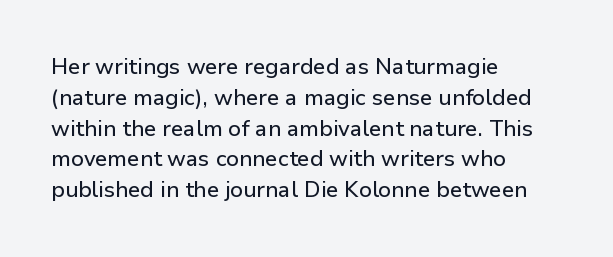
The image shows 22 px text type, upright; set left-aligned, normal line spacing (1.4x), normal letter spacing, not underlined.
